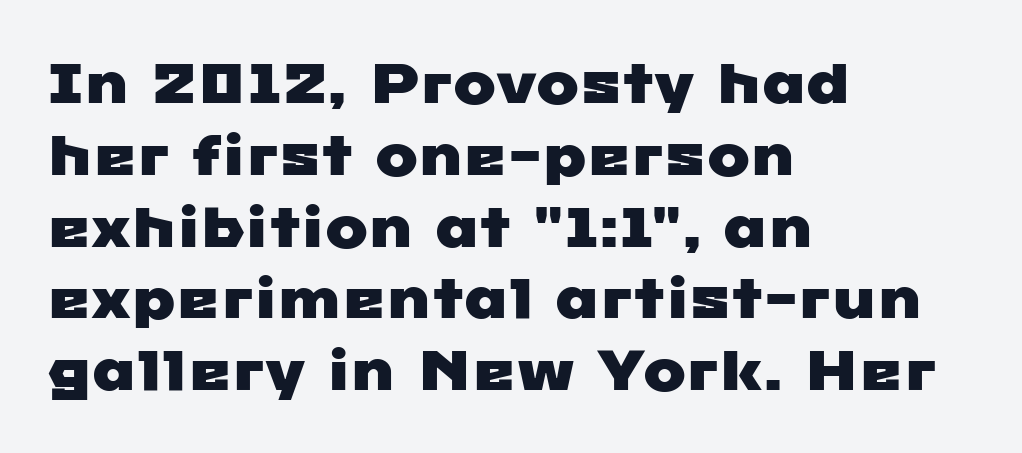
Q: Is the typeface a serif or a sans-serif typeface? A: Sans-serif.
Q: Is the text underlined? A: No.
Q: How is the paragraph aligned? A: Left-aligned.
Q: Is the spacing between letters normal or unusually wide? A: Normal.
Q: Is the spacing between lines tight, normal or loose? A: Normal.
Q: Width (condensed, normal, or wide)? A: Wide.
Q: Stroke contrast? A: Low.
Q: x-height? A: Medium.
Q: Monospaced? A: No.
